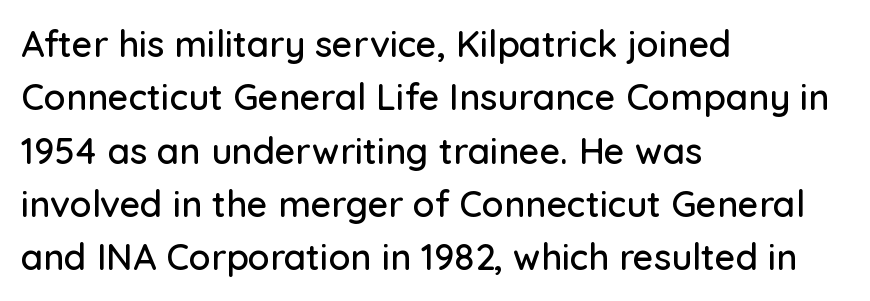
{"serif": "no", "italic": "no", "width": "normal", "stroke_contrast": "low", "x_height": "medium", "monospaced": "no", "underline": "no", "align": "left", "line_spacing": "normal", "line_spacing_ratio": 1.48, "letter_spacing": "normal", "letter_spacing_em": 0.0, "glyph_px": 36}
